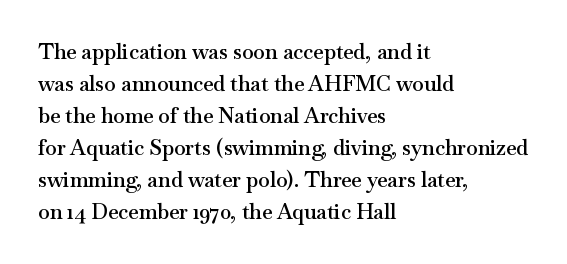
The image shows 21 px text type, upright; set left-aligned, normal line spacing (1.52x), normal letter spacing, not underlined.
